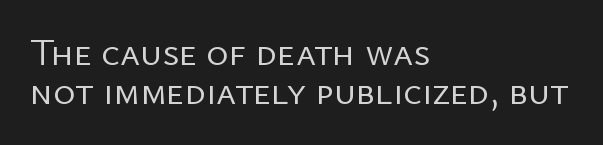
Q: Is the text bold? A: No.
Q: Is the text italic (slanted)? A: No, it is upright.
Q: Is the typeface a serif or a sans-serif typeface? A: Sans-serif.
Q: Is the text underlined? A: No.
Q: How is the paragraph aligned? A: Left-aligned.
Q: Is the spacing between letters normal or unusually wide? A: Normal.
Q: Is the spacing between lines tight, normal or loose? A: Tight.
Q: Width (condensed, normal, or wide)? A: Normal.
Q: Stroke contrast? A: Low.
Q: x-height? A: Medium.
Q: Monospaced? A: No.
